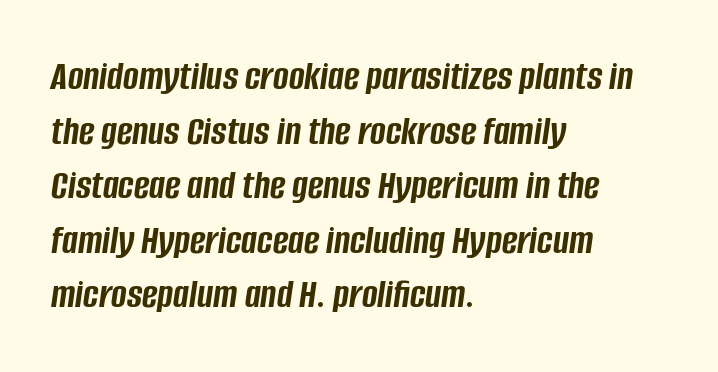
This rendering uses left alignment, leaving the right contour irregular. Regular leading. Is the type bold? Yes — the strokes are clearly thick and heavy. Default kerning and tracking; the words read as compact shapes. Descender tails drop into unmarked territory.
